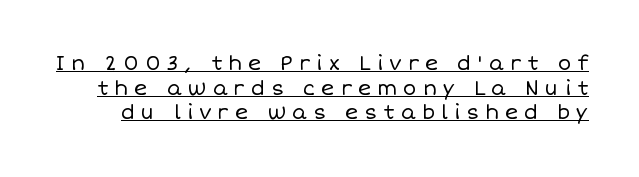
{"italic": "no", "bold": "no", "underline": "yes", "line_spacing_ratio": 1.23, "letter_spacing": "wide", "letter_spacing_em": 0.3, "glyph_px": 20}
